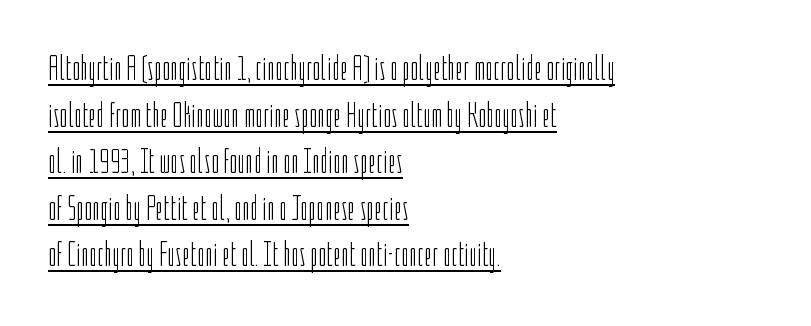
{"serif": "no", "italic": "no", "bold": "no", "weight": "light", "width": "condensed", "stroke_contrast": "low", "x_height": "medium", "monospaced": "no", "underline": "yes", "align": "left", "line_spacing": "normal", "line_spacing_ratio": 1.33, "letter_spacing": "normal", "letter_spacing_em": 0.0, "glyph_px": 35}
